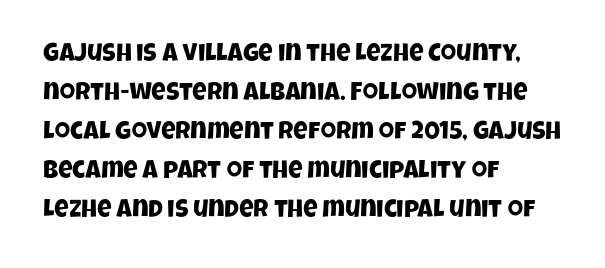
The image shows 25 px text type; set left-aligned, normal line spacing (1.56x), normal letter spacing, not underlined.
